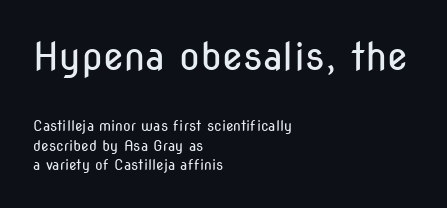
{"serif": "no", "italic": "no", "bold": "no", "weight": "regular", "width": "condensed", "stroke_contrast": "low", "x_height": "medium", "monospaced": "no", "underline": "no", "align": "left", "line_spacing": "normal", "line_spacing_ratio": 1.41, "letter_spacing": "normal", "letter_spacing_em": 0.0, "larger_block": "first", "size_ratio": 2.71, "glyph_px": 38}
